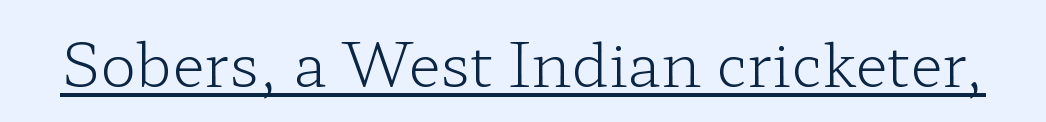
Q: Is the text bold? A: No.
Q: Is the text italic (slanted)? A: No, it is upright.
Q: Is the typeface a serif or a sans-serif typeface? A: Serif.
Q: Is the text underlined? A: Yes.
Q: Is the spacing between letters normal or unusually wide? A: Normal.
Q: Width (condensed, normal, or wide)? A: Wide.
Q: Stroke contrast? A: Low.
Q: x-height? A: Medium.
Q: Monospaced? A: No.
